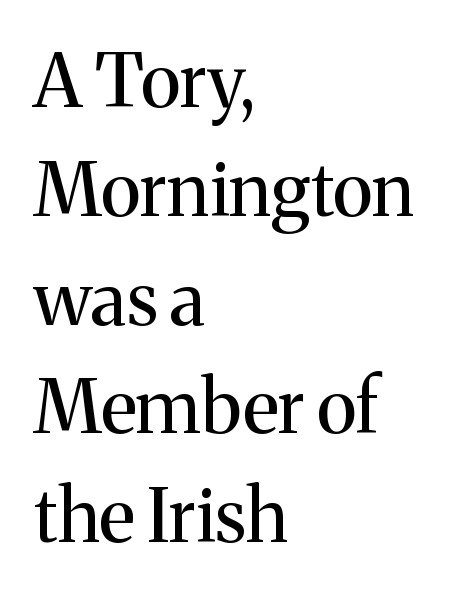
The image shows 74 px regular-weight serif type, upright; set left-aligned, normal line spacing (1.47x), normal letter spacing, not underlined; medium stroke contrast and a medium x-height.
